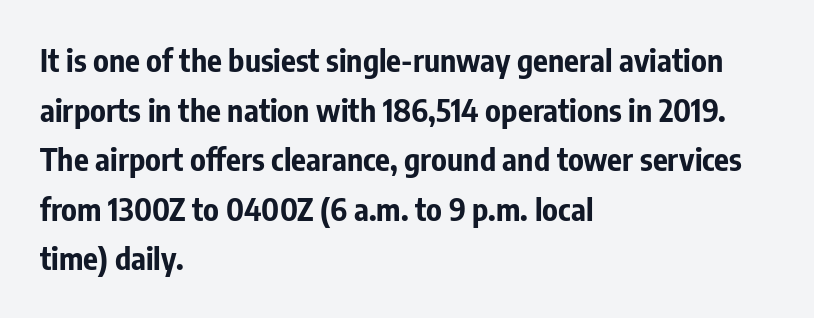
{"serif": "no", "italic": "no", "bold": "yes", "weight": "bold", "width": "condensed", "stroke_contrast": "low", "x_height": "medium", "monospaced": "no", "underline": "no", "align": "left", "line_spacing": "normal", "line_spacing_ratio": 1.6, "letter_spacing": "normal", "letter_spacing_em": 0.0, "glyph_px": 31}
